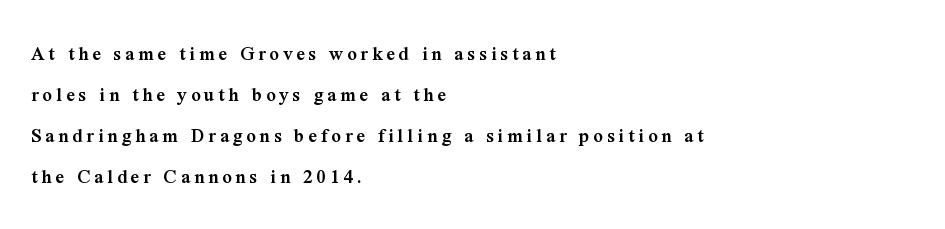
Q: Is the text bold? A: Semi-bold.
Q: Is the text italic (slanted)? A: No, it is upright.
Q: Is the text underlined? A: No.
Q: How is the paragraph aligned? A: Left-aligned.
Q: Is the spacing between lines tight, normal or loose? A: Loose.
